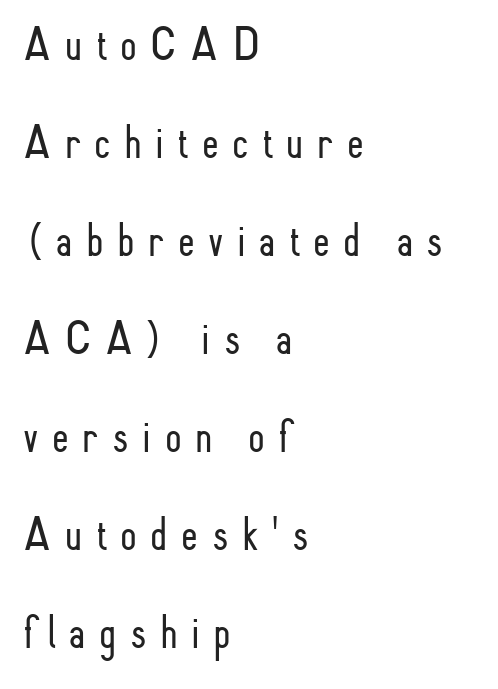
Notice how the passage keeps a crisp vertical edge on the left only. The lines are spread far apart with generous leading. Heaviness? Minimal to ordinary, like unemphasized prose. A sans-serif font was chosen for this passage. The words here are not underlined.
